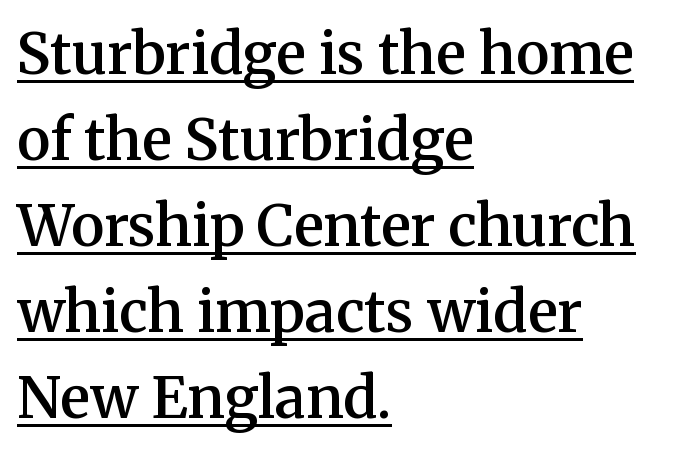
The image shows 57 px semibold serif type, upright; set left-aligned, normal line spacing (1.51x), normal letter spacing, underlined; medium stroke contrast and a medium x-height.
